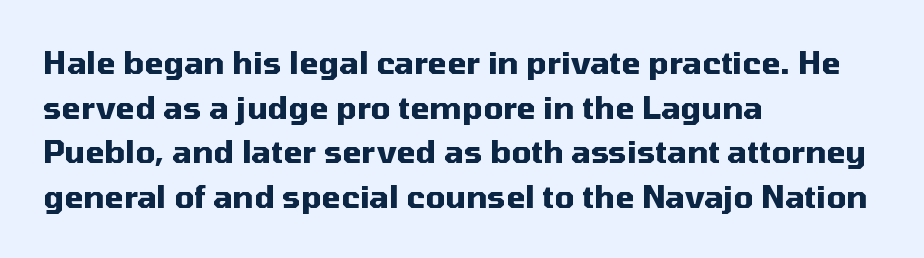
The passage shown stacks its lines at a standard gap. Ascenders rise straight up at ninety degrees. The letters carry no serifs — their stems end cleanly without finishing strokes. The paragraph shown leans on its left margin. The gap between lines stays unmarked. Character widths vary here, with narrow letters taking less room than wide ones.
